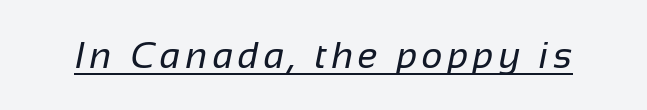
A typesetter would call this proportional, since set widths differ per character. Is there an underline? Yes — a line sits under the letters. A typesetter would label this face a sans. Is the type heavy? It reads as light-to-regular instead.
